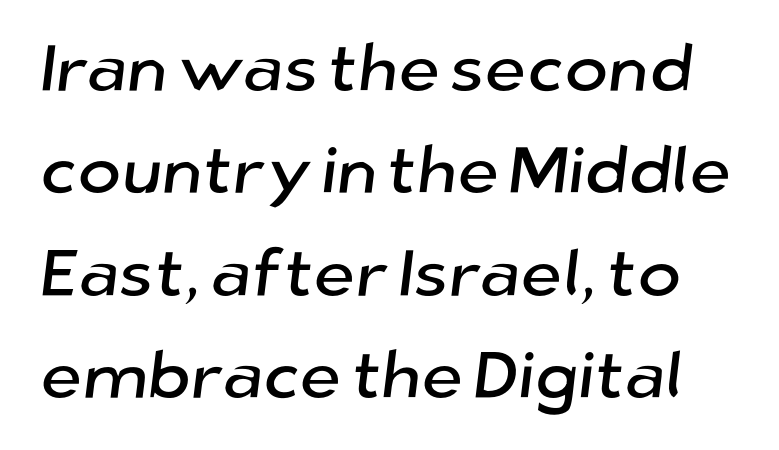
The image shows 66 px sans-serif type; set normal line spacing (1.55x), normal letter spacing, not underlined; low stroke contrast and a medium x-height.
